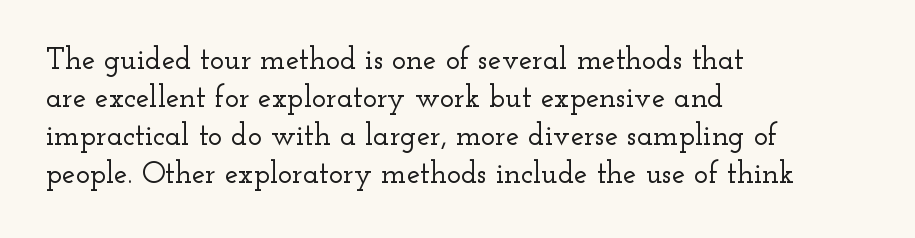
Q: Is the text italic (slanted)? A: No, it is upright.
Q: Is the typeface a serif or a sans-serif typeface? A: Serif.
Q: Is the text underlined? A: No.
Q: How is the paragraph aligned? A: Left-aligned.
Q: Is the spacing between letters normal or unusually wide? A: Normal.
Q: Is the spacing between lines tight, normal or loose? A: Normal.
Q: Width (condensed, normal, or wide)? A: Wide.
Q: Stroke contrast? A: Low.
Q: x-height? A: Small.
Q: Monospaced? A: No.
